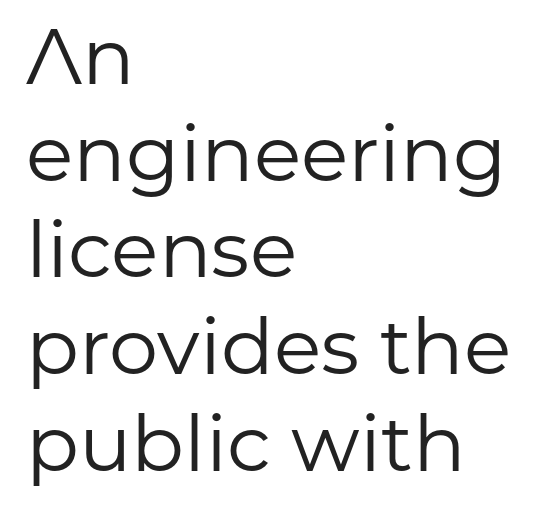
These lines are composed in type without serifs. Ink coverage per letter is moderate at most. Does the lettering tilt? It doesn't — this is upright. Leftover space on each line is placed entirely after the last word. Varying glyph widths throughout — classic text-font behaviour. The strip under each line holds only bare page.
